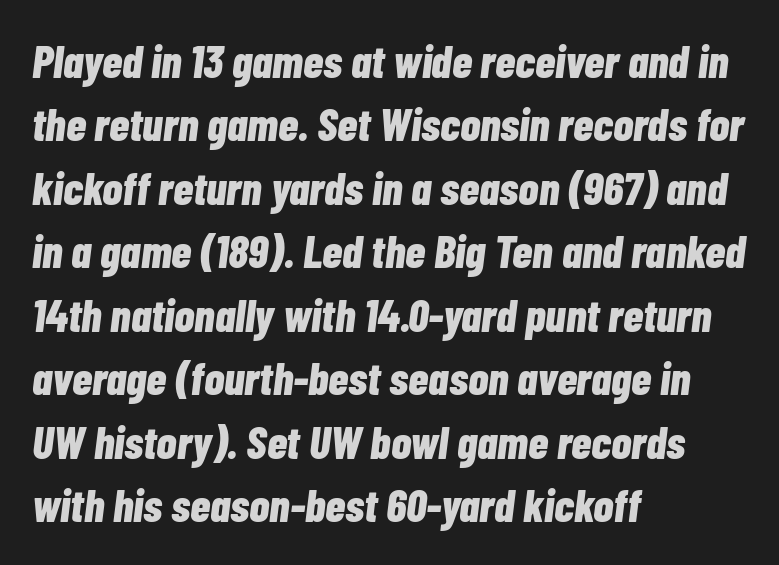
{"italic": "yes", "lean": "right", "slant_degrees": 7, "bold": "yes", "weight": "bold", "width": "condensed", "stroke_contrast": "low", "x_height": "medium", "monospaced": "no", "underline": "no", "align": "left", "line_spacing": "normal", "line_spacing_ratio": 1.38, "letter_spacing": "normal", "letter_spacing_em": 0.0, "glyph_px": 46}
